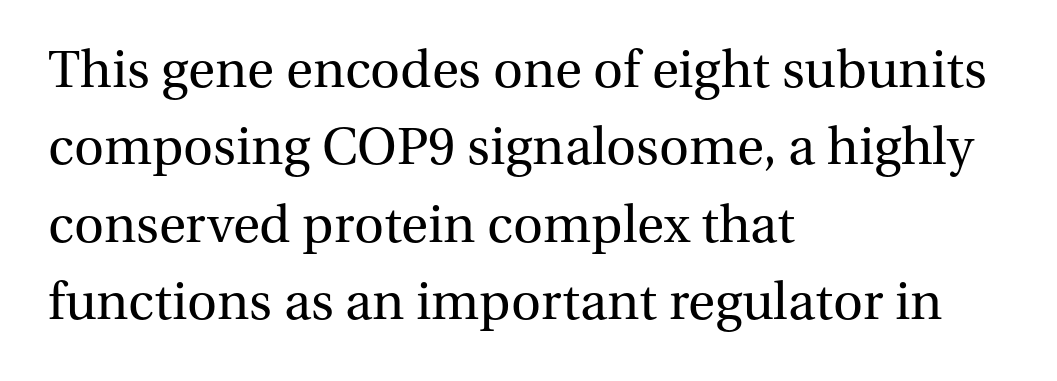
The image shows 52 px regular-weight serif type, upright; set left-aligned, normal line spacing (1.49x), normal letter spacing, not underlined; medium stroke contrast and a medium x-height.
